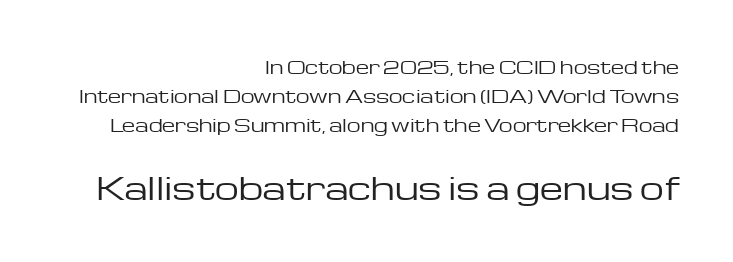
The image shows 30 px regular-weight, wide sans-serif type, upright; set right-aligned, normal line spacing (1.7x), normal letter spacing, not underlined; the second (bottom) block is 1.76x larger; low stroke contrast and a medium x-height.
